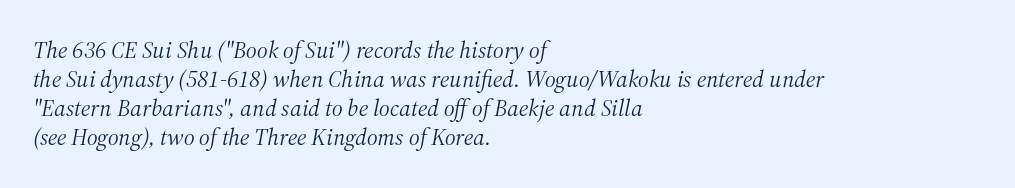
The image shows 24 px text type, italic (leaning right); set left-aligned, line spacing 1.21x, normal letter spacing, not underlined.
